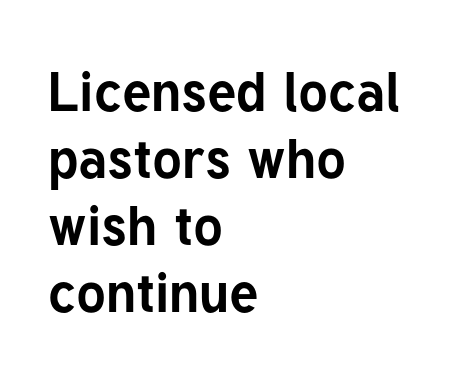
The image shows 55 px bold sans-serif type, upright; set left-aligned, line spacing 1.22x, normal letter spacing, not underlined; low stroke contrast and a medium x-height.
